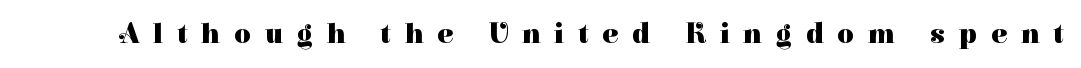
Q: Is the text bold? A: Yes.
Q: Is the text italic (slanted)? A: No, it is upright.
Q: Is the typeface a serif or a sans-serif typeface? A: Serif.
Q: Is the text underlined? A: No.
Q: Is the spacing between letters normal or unusually wide? A: Unusually wide.
Q: Width (condensed, normal, or wide)? A: Normal.
Q: Stroke contrast? A: High.
Q: x-height? A: Medium.
Q: Monospaced? A: No.
